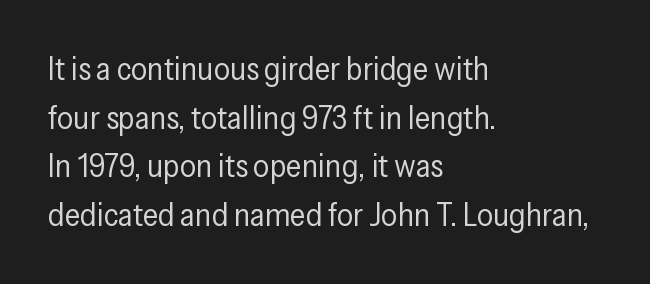
Q: Is the text bold? A: No.
Q: Is the text italic (slanted)? A: No, it is upright.
Q: Is the typeface a serif or a sans-serif typeface? A: Sans-serif.
Q: Is the text underlined? A: No.
Q: How is the paragraph aligned? A: Left-aligned.
Q: Is the spacing between letters normal or unusually wide? A: Normal.
Q: Is the spacing between lines tight, normal or loose? A: Normal.
Q: Width (condensed, normal, or wide)? A: Condensed.
Q: Stroke contrast? A: Low.
Q: x-height? A: Medium.
Q: Monospaced? A: No.
